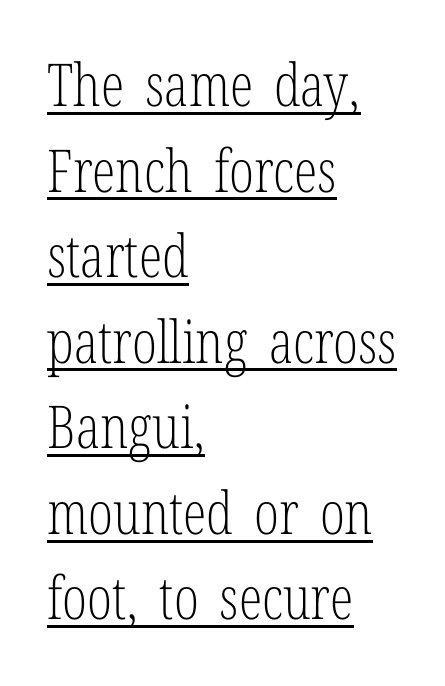
The typesetter chose a ragged-right arrangement here. Varying glyph widths throughout — classic text-font behaviour. You can tell it's not italic because the verticals are truly vertical. Between one letter and the next there's only the usual sliver of space. This rendering features underlined lettering.
